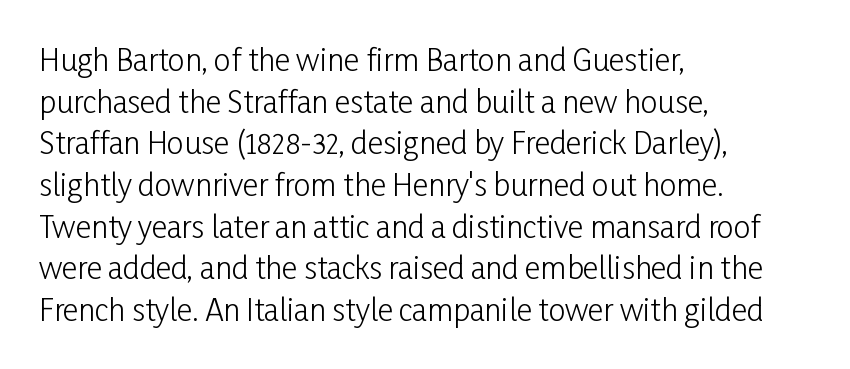
In CSS terms this would be text-align: left. Letter spacing: default. The area under the type is left untouched. Classification — sans serif. Looks like regular typesetting: each glyph gets only the width it needs. Summary of vertical rhythm: regular, with standard interline spacing.
